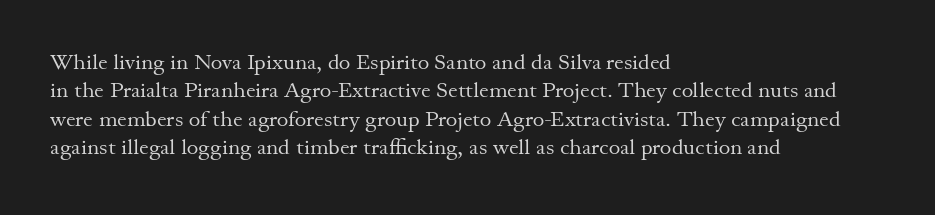
{"italic": "no", "bold": "no", "underline": "no", "align": "left", "line_spacing": "normal", "line_spacing_ratio": 1.29, "letter_spacing": "normal", "letter_spacing_em": 0.0, "glyph_px": 22}
